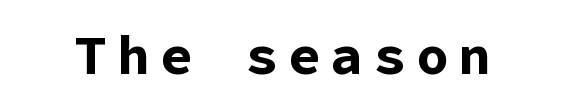
In terms of letterform style, serifs are entirely absent. Anything drawn beneath the words? Only blank space. The specimen reads as upright at a glance. Fixed-width glyphs throughout — classic coding-font behaviour. How heavy is the stroke? Heavy — this is a bold.
